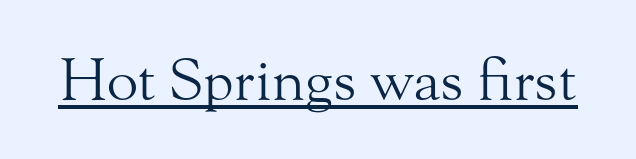
The image shows 58 px light serif type, upright; set normal letter spacing, underlined; medium stroke contrast and a small x-height.
